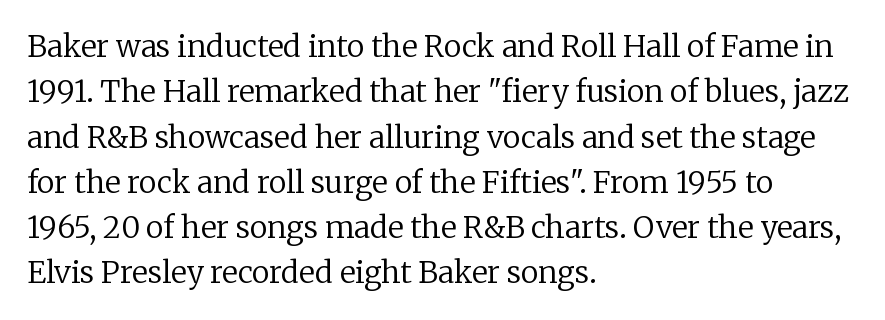
{"serif": "yes", "italic": "no", "bold": "no", "weight": "regular", "width": "normal", "stroke_contrast": "low", "x_height": "medium", "monospaced": "no", "underline": "no", "align": "left", "line_spacing": "normal", "line_spacing_ratio": 1.51, "letter_spacing": "normal", "letter_spacing_em": 0.0, "glyph_px": 30}
